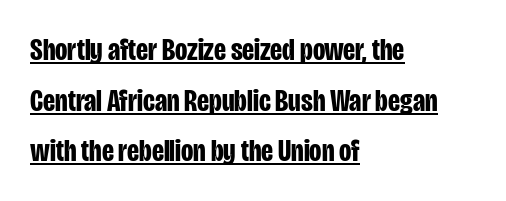
The image shows 32 px bold, condensed sans-serif type, upright; set left-aligned, normal line spacing (1.58x), normal letter spacing, underlined; low stroke contrast and a large x-height.
